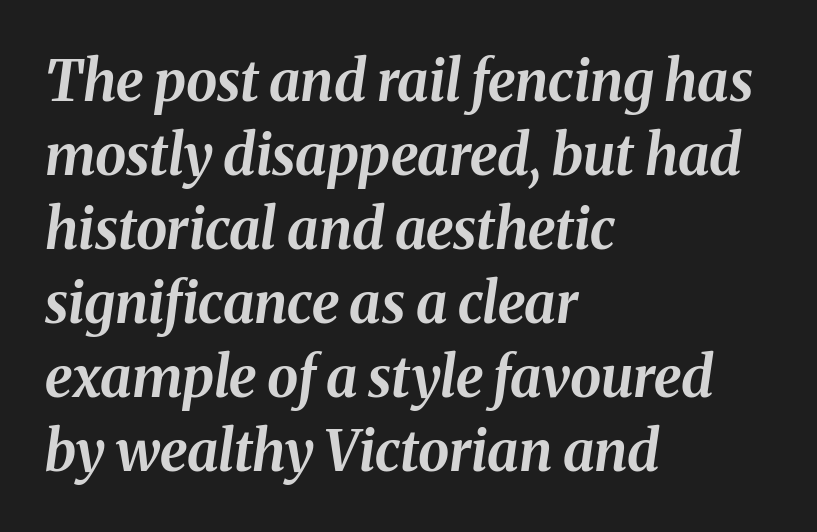
{"italic": "yes", "lean": "right", "slant_degrees": 8, "bold": "yes", "weight": "bold", "width": "normal", "stroke_contrast": "medium", "x_height": "medium", "monospaced": "no", "underline": "no", "align": "left", "line_spacing": "normal", "line_spacing_ratio": 1.32, "letter_spacing": "normal", "letter_spacing_em": 0.0, "glyph_px": 56}
